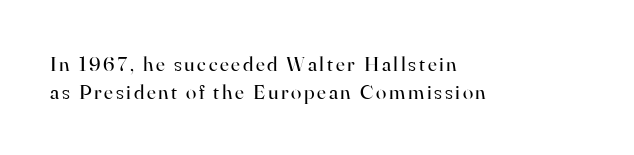
The image shows 21 px text type, upright; set left-aligned, normal line spacing (1.31x), not underlined.
